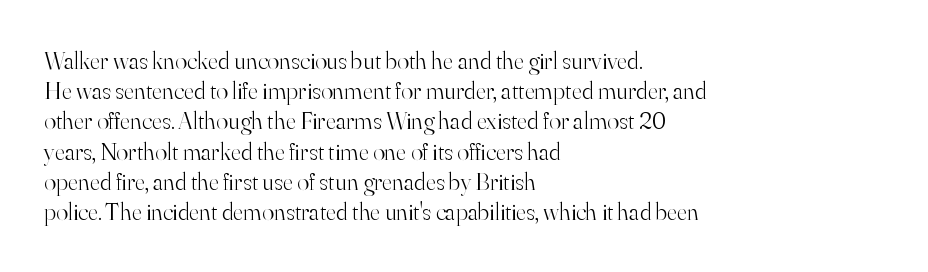
The image shows 25 px text type, upright; set left-aligned, line spacing 1.21x, normal letter spacing, not underlined.
